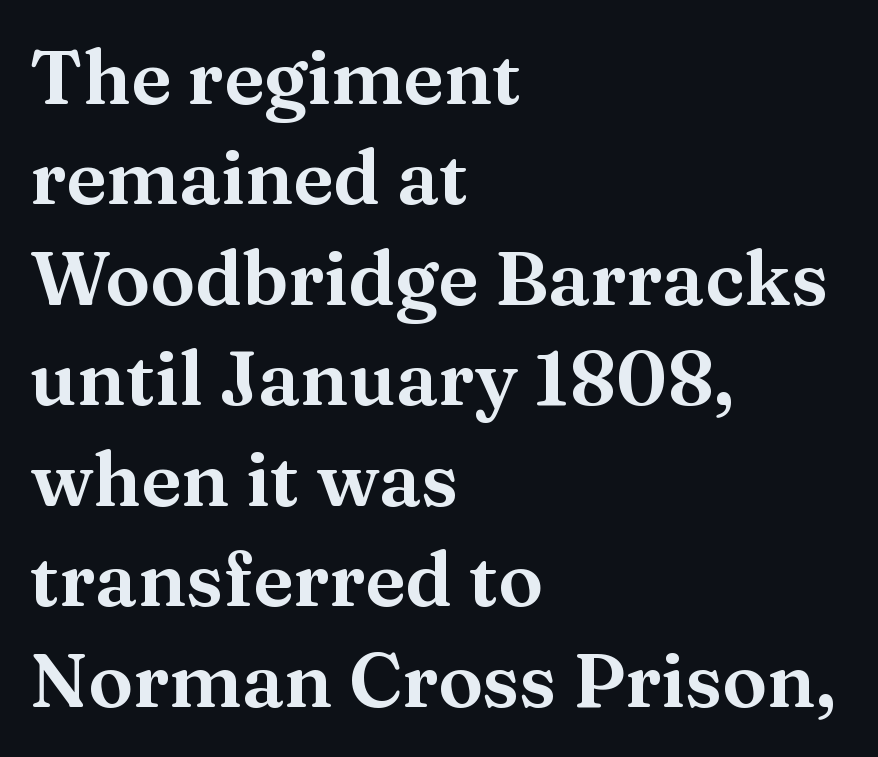
The image shows 75 px wide serif type, upright; set left-aligned, normal line spacing (1.34x), normal letter spacing, not underlined; medium stroke contrast and a medium x-height.
